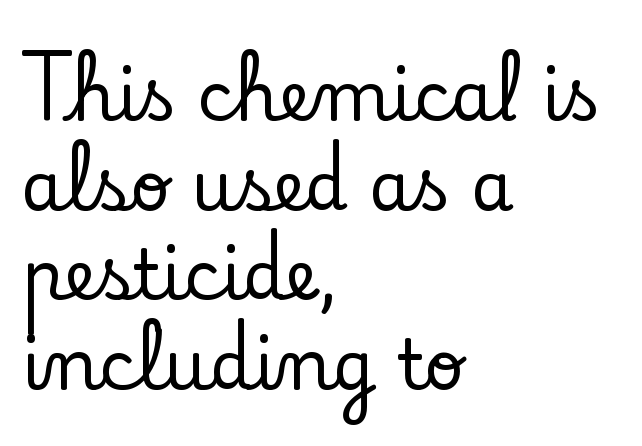
{"italic": "no", "width": "normal", "stroke_contrast": "low", "x_height": "small", "monospaced": "no", "underline": "no", "align": "left", "line_spacing": "normal", "line_spacing_ratio": 1.3, "letter_spacing": "normal", "letter_spacing_em": 0.0, "glyph_px": 69}
